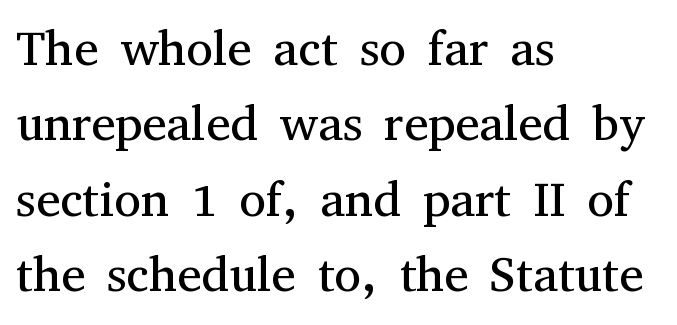
Spacing verdict: proportional, widths tailored to each character. Students, observe: this is what conventionally led text looks like. Only glyphs here, with clear space below each row. The paragraph shown leans on its left margin.
